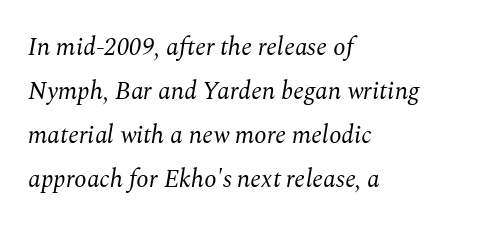
The image shows 25 px text type, italic (leaning right); set left-aligned, line spacing 1.76x, normal letter spacing, not underlined.
